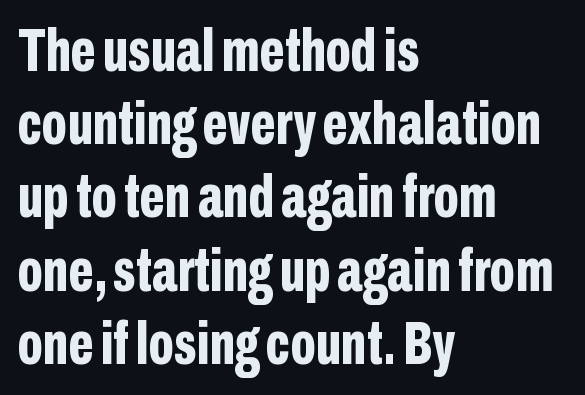
The image shows 60 px bold, condensed sans-serif type, upright; set left-aligned, line spacing 1.22x, normal letter spacing, not underlined; low stroke contrast and a medium x-height.
